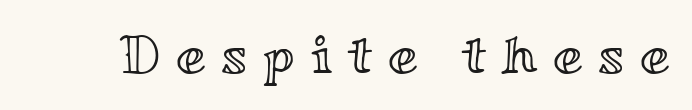
The words here are not underlined. Between one letter and the next there's a generous, obvious gap. Character widths vary here, with narrow letters taking less room than wide ones. The lettering stays uniformly vertical, giving the passage a roman look.
